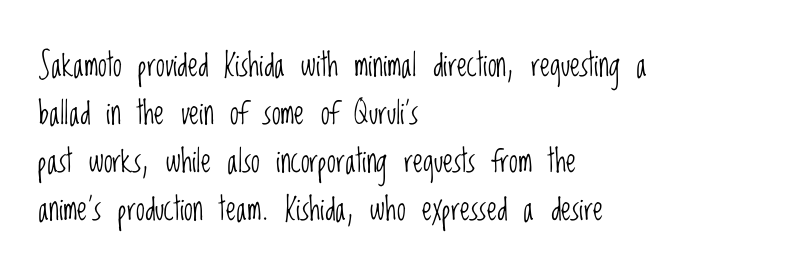
{"serif": "no", "italic": "no", "bold": "no", "weight": "light", "width": "condensed", "stroke_contrast": "low", "x_height": "large", "monospaced": "no", "underline": "no", "align": "left", "line_spacing": "normal", "line_spacing_ratio": 1.5, "letter_spacing": "normal", "letter_spacing_em": 0.0, "glyph_px": 32}
